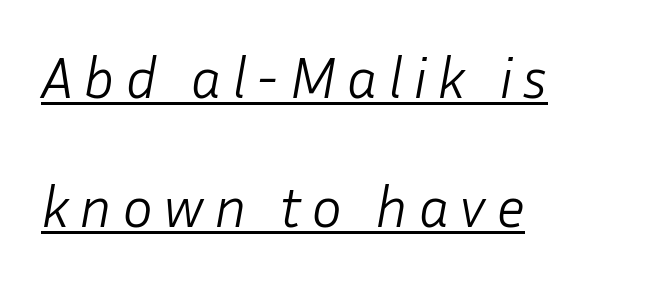
{"italic": "yes", "lean": "right", "slant_degrees": 10, "bold": "no", "weight": "light", "width": "normal", "stroke_contrast": "low", "x_height": "medium", "monospaced": "no", "underline": "yes", "align": "left", "line_spacing": "loose", "line_spacing_ratio": 2.23, "glyph_px": 58}
